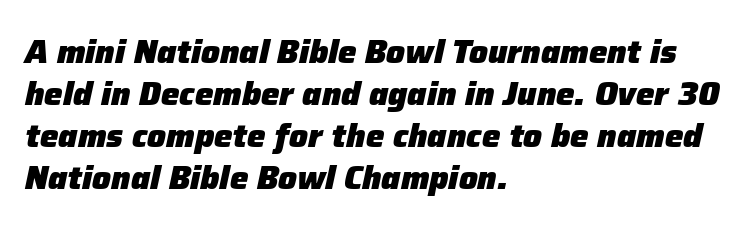
The image shows 33 px heavy type, italic (leaning right); set left-aligned, normal line spacing (1.27x), normal letter spacing, not underlined; low stroke contrast and a medium x-height.
